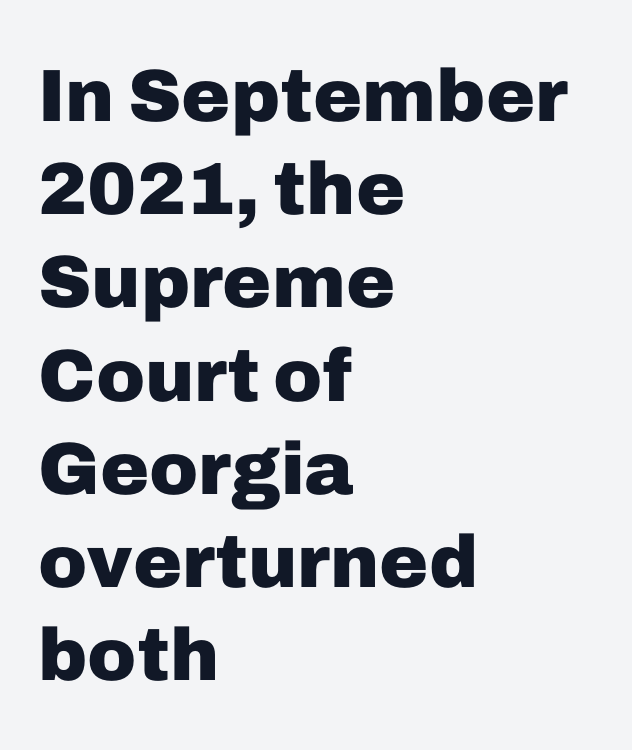
Q: Is the text bold? A: Yes.
Q: Is the text italic (slanted)? A: No, it is upright.
Q: Is the typeface a serif or a sans-serif typeface? A: Sans-serif.
Q: Is the text underlined? A: No.
Q: How is the paragraph aligned? A: Left-aligned.
Q: Is the spacing between letters normal or unusually wide? A: Normal.
Q: Is the spacing between lines tight, normal or loose? A: Normal.
Q: Width (condensed, normal, or wide)? A: Normal.
Q: Stroke contrast? A: Low.
Q: x-height? A: Medium.
Q: Monospaced? A: No.
